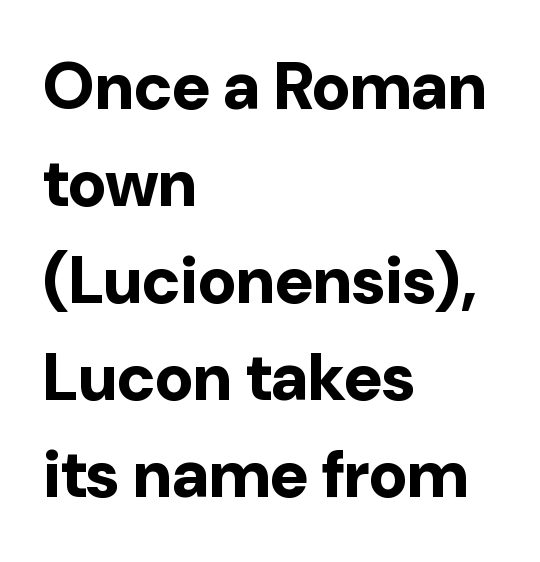
The image shows 66 px bold sans-serif type, upright; set left-aligned, normal line spacing (1.47x), normal letter spacing, not underlined; low stroke contrast and a medium x-height.
